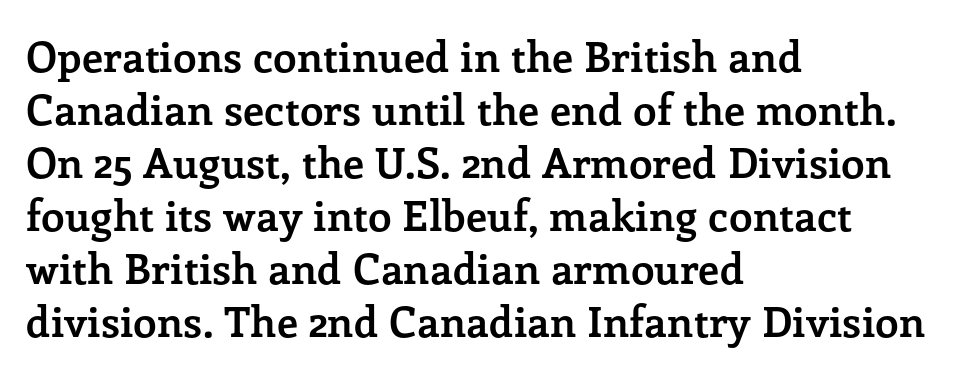
{"serif": "yes", "italic": "no", "bold": "yes", "weight": "semibold", "width": "normal", "stroke_contrast": "low", "x_height": "medium", "monospaced": "no", "underline": "no", "align": "left", "line_spacing": "normal", "line_spacing_ratio": 1.26, "letter_spacing": "normal", "letter_spacing_em": 0.0, "glyph_px": 42}
